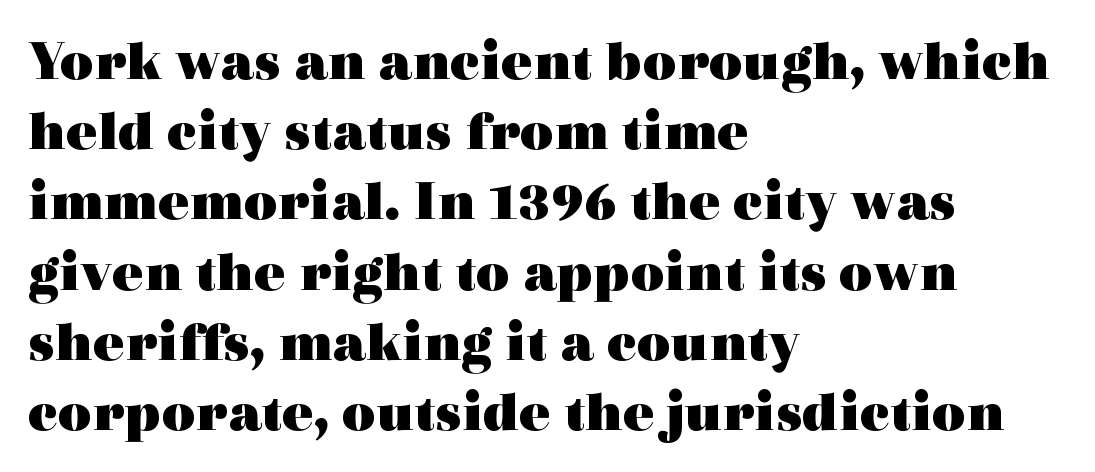
Is this a sans? No — the strokes have serifs. Note the varied advance widths — an 'i' is clearly narrower than an 'm'. The rendering anchors every line to the left-hand side. Heavy-handed strokes throughout: this text is bold. Observe the ordinary spacing: letters are neighbours, not strangers.
